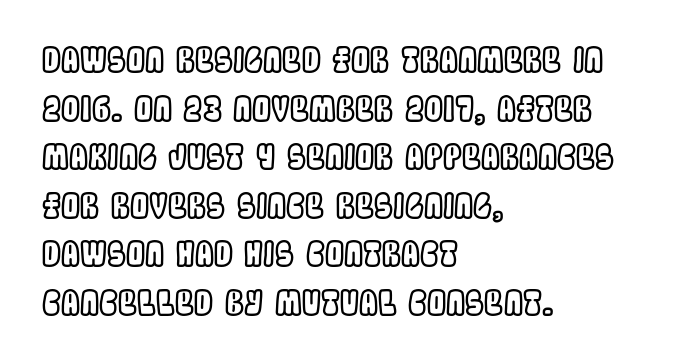
Students, note that the glyphs here touch the page at normal intervals. The typography opts for an upright posture over an oblique one. Note the varied advance widths — an 'i' is clearly narrower than an 'm'. Horizontally, the lines are justified to the leading edge only. One glance says typical: line gaps are just what's usual. Only glyphs here, with clear space below each row.
